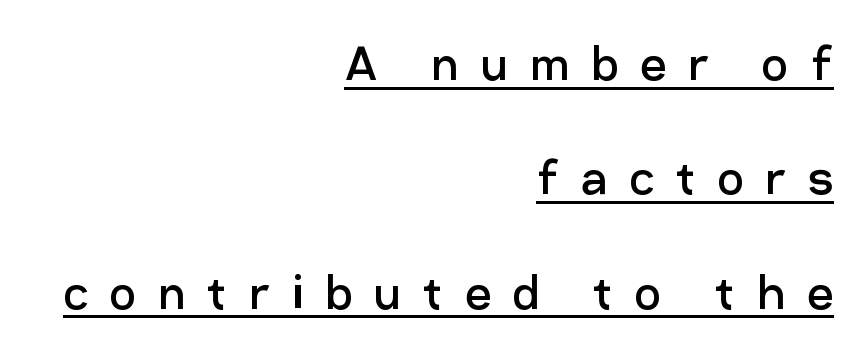
Q: Is the text bold? A: No.
Q: Is the text italic (slanted)? A: No, it is upright.
Q: Is the typeface a serif or a sans-serif typeface? A: Sans-serif.
Q: Is the text underlined? A: Yes.
Q: How is the paragraph aligned? A: Right-aligned.
Q: Is the spacing between letters normal or unusually wide? A: Unusually wide.
Q: Is the spacing between lines tight, normal or loose? A: Loose.
Q: Width (condensed, normal, or wide)? A: Normal.
Q: Stroke contrast? A: Low.
Q: x-height? A: Medium.
Q: Monospaced? A: No.
